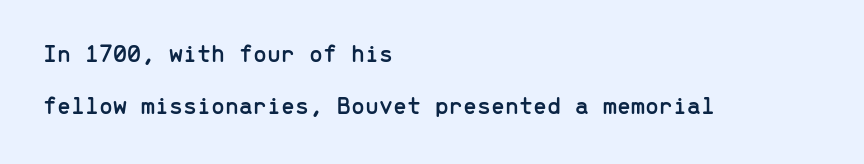
{"italic": "no", "underline": "no", "align": "left", "line_spacing": "loose", "line_spacing_ratio": 2.07, "letter_spacing": "normal", "letter_spacing_em": 0.0, "glyph_px": 25}
